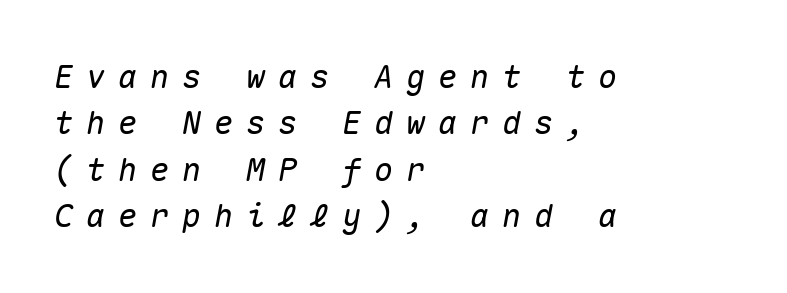
The image shows 32 px text type, italic (leaning right), monospaced; set left-aligned, normal line spacing (1.45x), unusually wide letter spacing (+0.4 em), not underlined; medium stroke contrast and a medium x-height.
